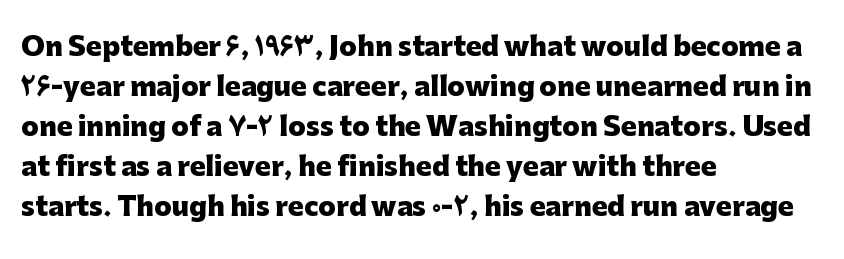
The letterforms sit shoulder to shoulder at normal distance. If you measured baseline to baseline, you'd find a middling distance. The specimen omits any rule beneath the text block's lines. These lines stack with their left ends in a neat column.
